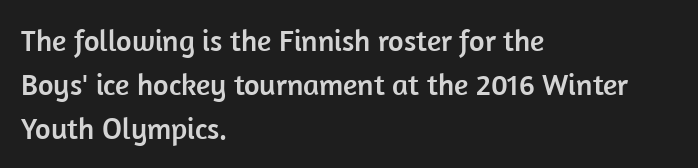
Q: Is the text italic (slanted)? A: No, it is upright.
Q: Is the typeface a serif or a sans-serif typeface? A: Sans-serif.
Q: Is the text underlined? A: No.
Q: How is the paragraph aligned? A: Left-aligned.
Q: Is the spacing between letters normal or unusually wide? A: Normal.
Q: Is the spacing between lines tight, normal or loose? A: Normal.
Q: Width (condensed, normal, or wide)? A: Normal.
Q: Stroke contrast? A: Low.
Q: x-height? A: Medium.
Q: Monospaced? A: No.
